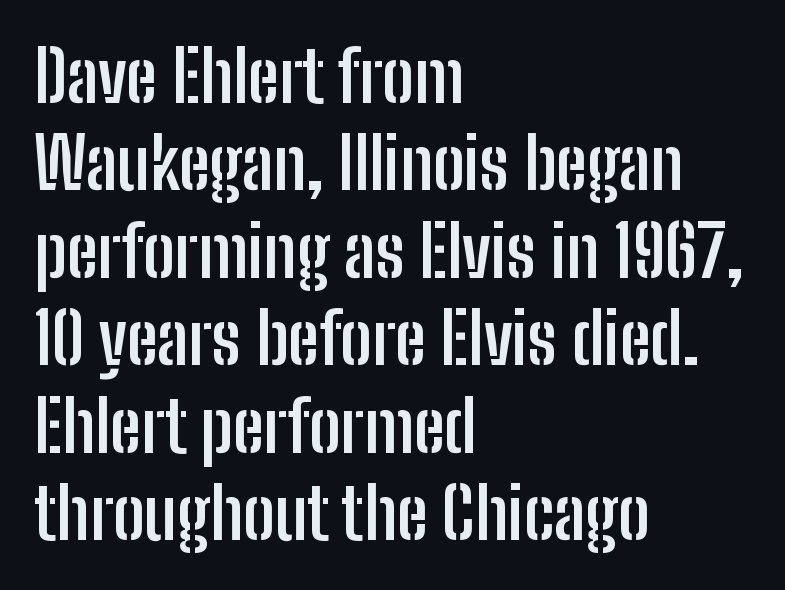
{"serif": "no", "italic": "no", "bold": "yes", "weight": "semibold", "width": "condensed", "stroke_contrast": "low", "x_height": "medium", "monospaced": "no", "underline": "no", "align": "left", "line_spacing": "normal", "line_spacing_ratio": 1.25, "letter_spacing": "normal", "letter_spacing_em": 0.0, "glyph_px": 70}
